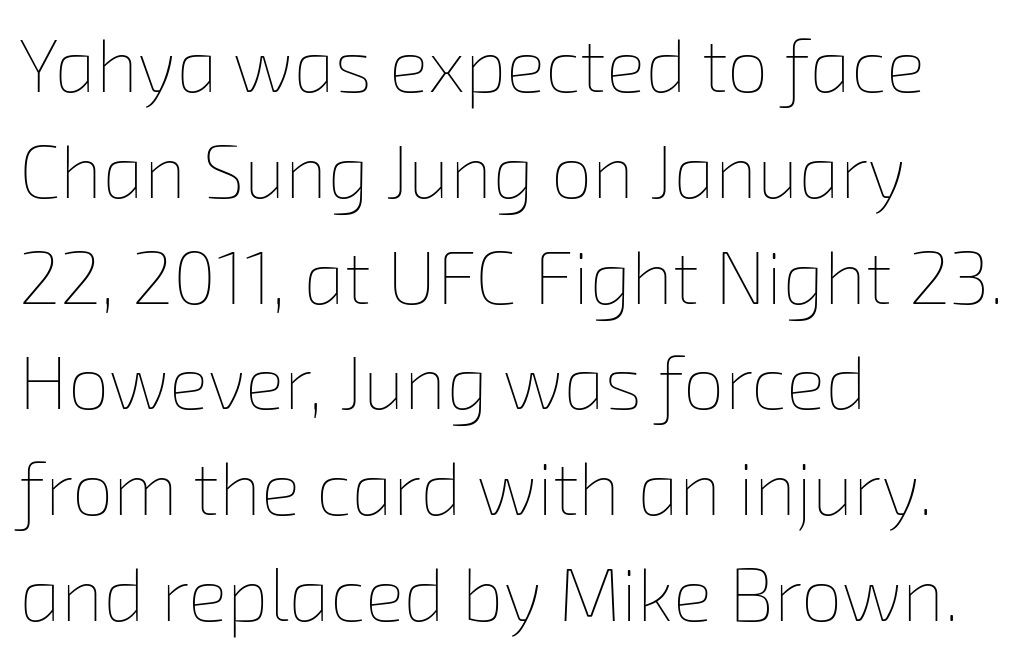
The image shows 74 px thin type; set left-aligned, normal line spacing (1.43x), normal letter spacing, not underlined; low stroke contrast and a medium x-height.
